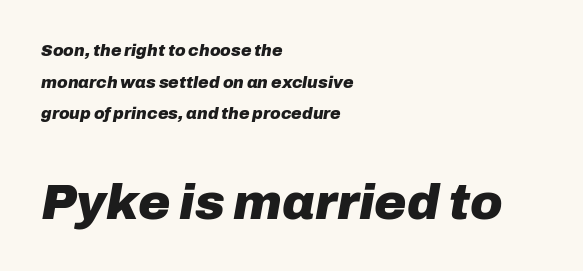
{"italic": "yes", "lean": "right", "slant_degrees": 10, "bold": "yes", "weight": "heavy", "width": "normal", "stroke_contrast": "low", "x_height": "medium", "monospaced": "no", "underline": "no", "align": "left", "line_spacing": "loose", "line_spacing_ratio": 1.97, "letter_spacing": "normal", "letter_spacing_em": 0.0, "larger_block": "second", "size_ratio": 3.06, "glyph_px": 49}
